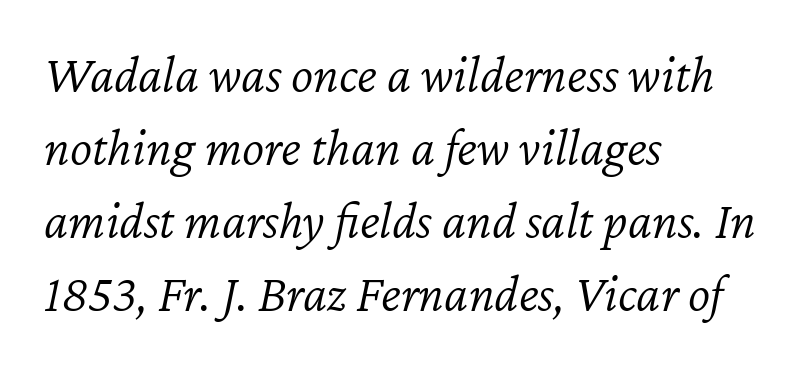
{"italic": "yes", "lean": "right", "slant_degrees": 12, "bold": "no", "weight": "light", "width": "normal", "stroke_contrast": "low", "x_height": "medium", "monospaced": "no", "underline": "no", "align": "left", "line_spacing": "normal", "line_spacing_ratio": 1.38, "letter_spacing": "normal", "letter_spacing_em": 0.0, "glyph_px": 53}
